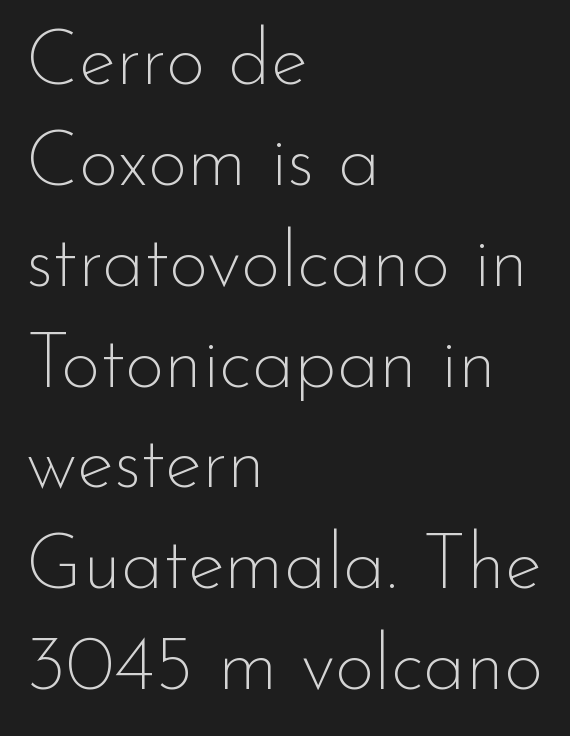
{"serif": "no", "italic": "no", "bold": "no", "weight": "thin", "width": "normal", "stroke_contrast": "low", "x_height": "small", "monospaced": "no", "underline": "no", "align": "left", "line_spacing": "normal", "line_spacing_ratio": 1.31, "letter_spacing": "normal", "letter_spacing_em": 0.0, "glyph_px": 77}
